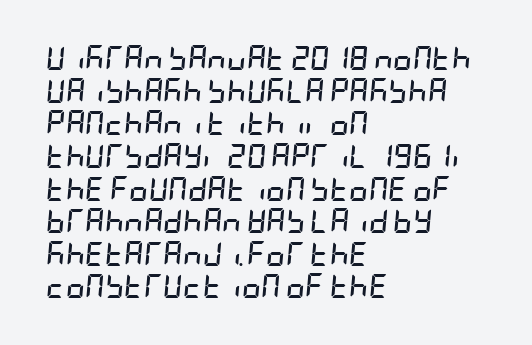
Notice how thick the strokes are: this is what a full bold looks like. Look at the tracking — it's just the regular setting, nothing added. Has an underline been added? It has not. This sample is left-justified, so line endings fall wherever the words run out. Quick note: interline space is typical. Notice how the stems are inclined rather than vertical — that's the hallmark of italics.
